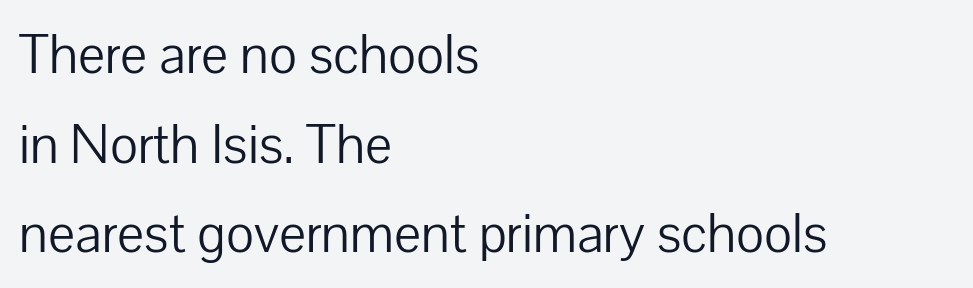
A clean baseline with only descenders dipping below it. These lines keep a tight, regular rhythm from letter to letter. Regarding leading, the lines here are spaced in the standard way. Stroke thickness stays within the range of a standard reading face or lighter.
